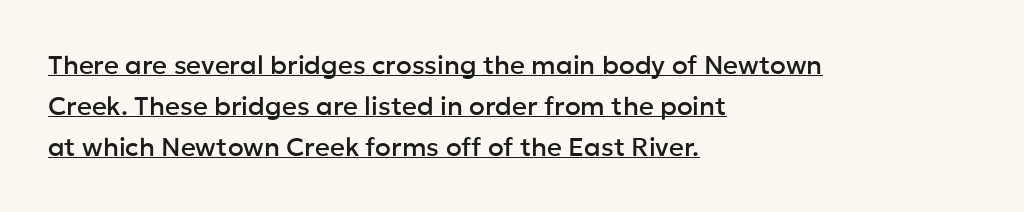
The image shows 26 px text type, upright; set left-aligned, normal line spacing (1.57x), normal letter spacing, underlined.
